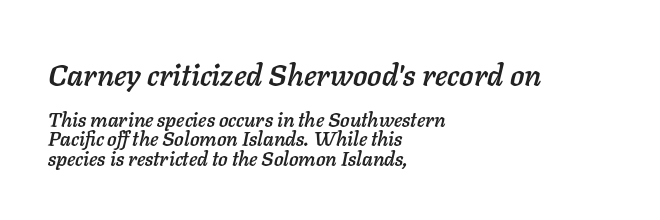
A typesetter would call this proportional, since set widths differ per character. Which chunk is bigger? The first one — the top block dwarfs the bottom. Interline gaps are noticeably narrow in this sample. Underlining? Definitely not there.
